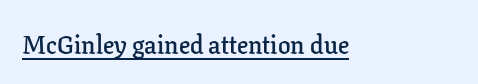
Q: Is the text bold? A: Semi-bold.
Q: Is the text italic (slanted)? A: No, it is upright.
Q: Is the text underlined? A: Yes.
Q: Is the spacing between letters normal or unusually wide? A: Normal.
